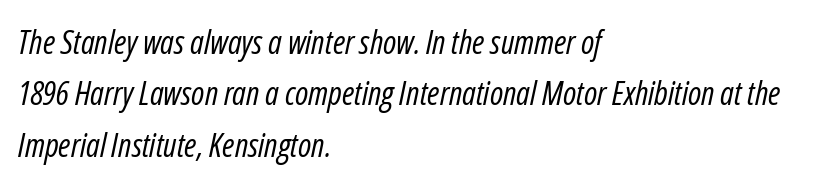
Q: Is the text bold? A: No.
Q: Is the text italic (slanted)? A: Yes, it leans right by about 12 degrees.
Q: Is the text underlined? A: No.
Q: How is the paragraph aligned? A: Left-aligned.
Q: Is the spacing between letters normal or unusually wide? A: Normal.
Q: Is the spacing between lines tight, normal or loose? A: Normal.
Q: Width (condensed, normal, or wide)? A: Condensed.
Q: Stroke contrast? A: Low.
Q: x-height? A: Medium.
Q: Monospaced? A: No.
